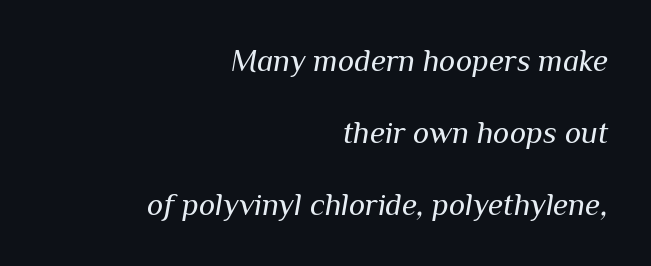
Q: Is the text bold? A: No.
Q: Is the text italic (slanted)? A: Yes, it leans right by about 10 degrees.
Q: Is the text underlined? A: No.
Q: How is the paragraph aligned? A: Right-aligned.
Q: Is the spacing between letters normal or unusually wide? A: Normal.
Q: Is the spacing between lines tight, normal or loose? A: Loose.
Q: Width (condensed, normal, or wide)? A: Normal.
Q: Stroke contrast? A: Medium.
Q: x-height? A: Medium.
Q: Monospaced? A: No.
